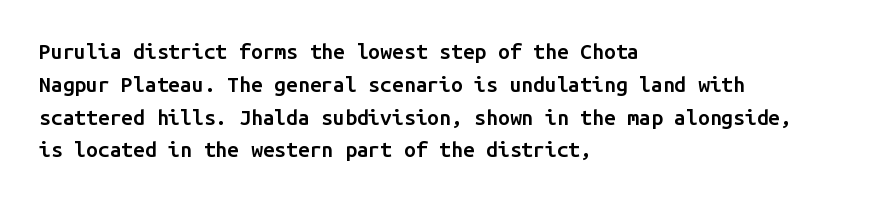
{"italic": "no", "bold": "semi", "underline": "no", "align": "left", "line_spacing": "normal", "line_spacing_ratio": 1.56, "letter_spacing": "normal", "letter_spacing_em": 0.0, "glyph_px": 21}
